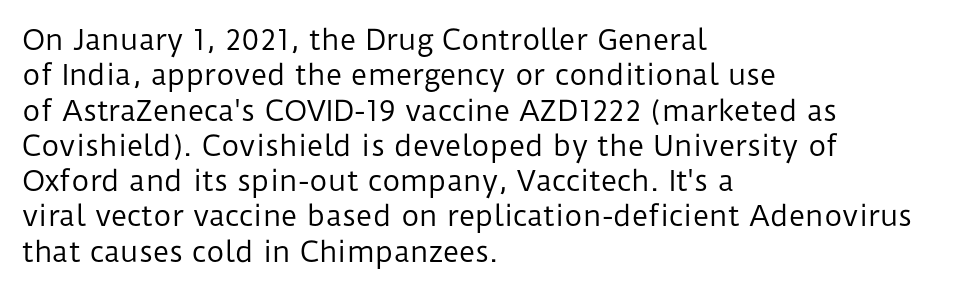
Each letter's strokes conclude bluntly, with no projecting serifs. Line starts are locked; line ends wander. This reads as an unemphasized weight, regular at the heaviest. Does extra space separate the letters? No, they use regular spacing.
